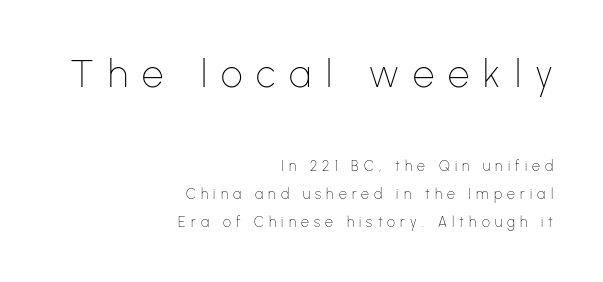
Q: Is the text bold? A: No.
Q: Is the text italic (slanted)? A: No, it is upright.
Q: Is the typeface a serif or a sans-serif typeface? A: Sans-serif.
Q: Is the text underlined? A: No.
Q: How is the paragraph aligned? A: Right-aligned.
Q: Is the spacing between letters normal or unusually wide? A: Unusually wide.
Q: Is the spacing between lines tight, normal or loose? A: Loose.
Q: Which block of text is set in a larger size, the first (top) or the second (bottom)? A: The first (top) one.
Q: Width (condensed, normal, or wide)? A: Normal.
Q: Stroke contrast? A: Low.
Q: x-height? A: Medium.
Q: Monospaced? A: No.
